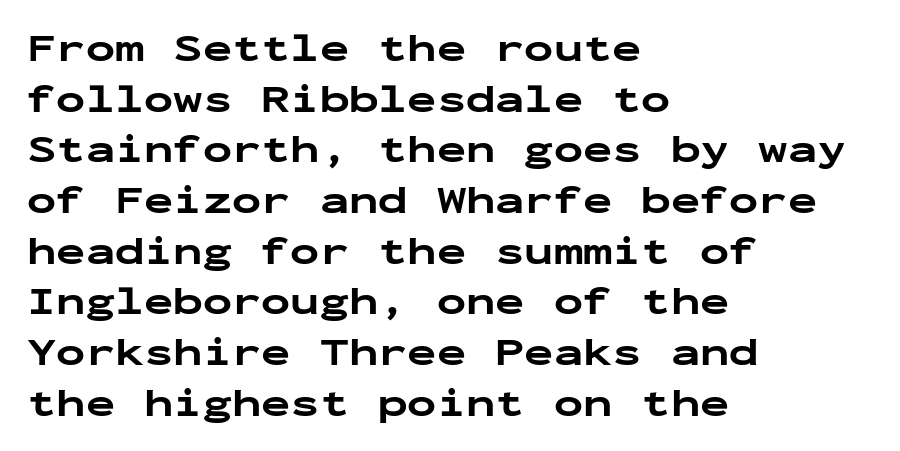
{"serif": "no", "italic": "no", "bold": "yes", "weight": "bold", "width": "wide", "stroke_contrast": "low", "x_height": "medium", "monospaced": "yes", "underline": "no", "align": "left", "line_spacing": "normal", "line_spacing_ratio": 1.3, "letter_spacing": "normal", "letter_spacing_em": 0.0, "glyph_px": 39}
